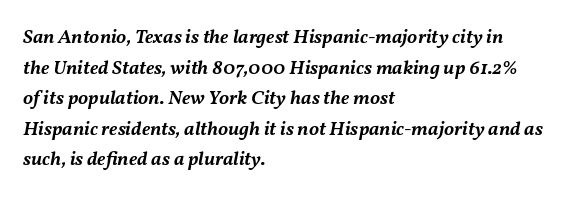
{"italic": "yes", "lean": "right", "slant_degrees": 11, "bold": "semi", "underline": "no", "align": "left", "line_spacing": "normal", "line_spacing_ratio": 1.53, "letter_spacing": "normal", "letter_spacing_em": 0.0, "glyph_px": 20}
